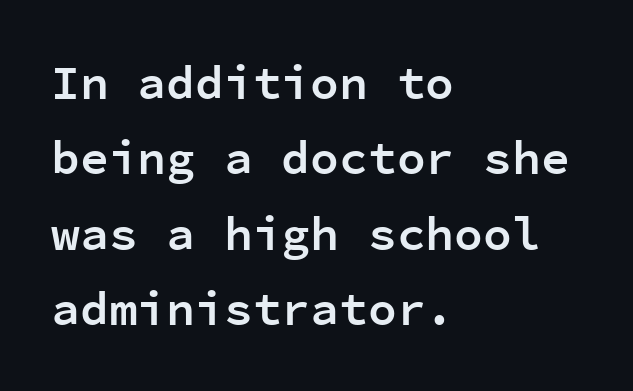
Grotesque or geometric, the face here clearly has no serifs. Typographic density is moderately raised because the face is semibold. If you drew a ruler down the left edge, every line would touch it. The specimen reads as upright at a glance.
